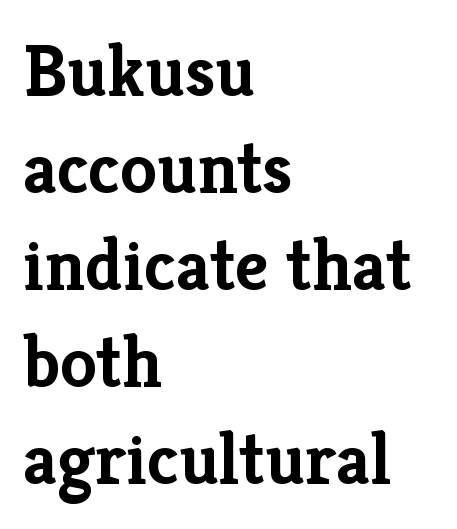
Q: Is the text bold? A: Yes.
Q: Is the text italic (slanted)? A: No, it is upright.
Q: Is the typeface a serif or a sans-serif typeface? A: Serif.
Q: Is the text underlined? A: No.
Q: How is the paragraph aligned? A: Left-aligned.
Q: Is the spacing between letters normal or unusually wide? A: Normal.
Q: Is the spacing between lines tight, normal or loose? A: Normal.
Q: Width (condensed, normal, or wide)? A: Normal.
Q: Stroke contrast? A: Low.
Q: x-height? A: Medium.
Q: Monospaced? A: No.
